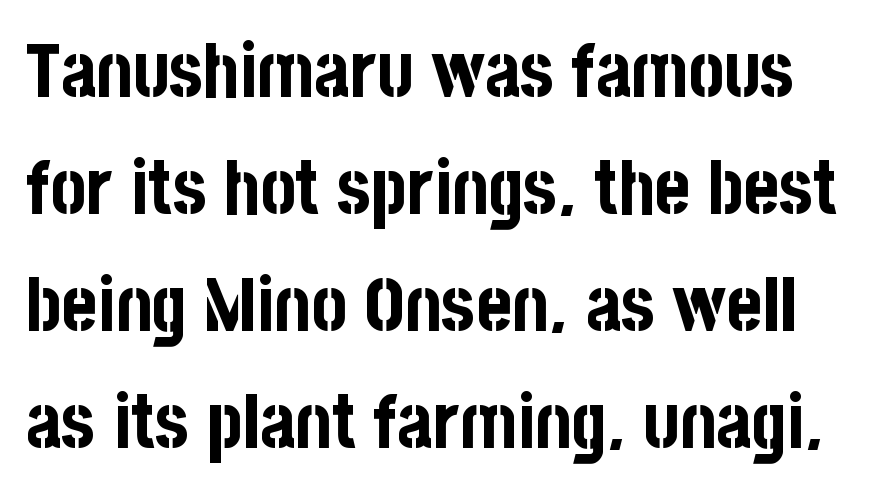
{"serif": "no", "italic": "no", "bold": "yes", "weight": "bold", "width": "condensed", "stroke_contrast": "low", "x_height": "large", "monospaced": "no", "underline": "no", "line_spacing": "normal", "line_spacing_ratio": 1.56, "letter_spacing": "normal", "letter_spacing_em": 0.0, "glyph_px": 75}
